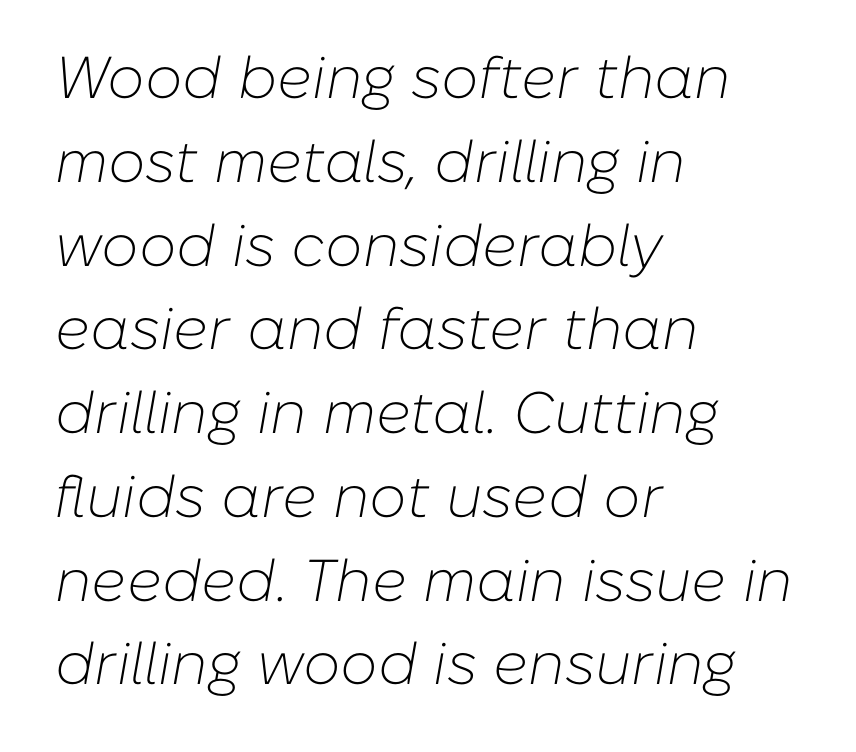
Q: Is the text bold? A: No.
Q: Is the text italic (slanted)? A: Yes, it leans right by about 10 degrees.
Q: Is the text underlined? A: No.
Q: How is the paragraph aligned? A: Left-aligned.
Q: Is the spacing between letters normal or unusually wide? A: Normal.
Q: Is the spacing between lines tight, normal or loose? A: Normal.
Q: Width (condensed, normal, or wide)? A: Normal.
Q: Stroke contrast? A: Low.
Q: x-height? A: Medium.
Q: Monospaced? A: No.
